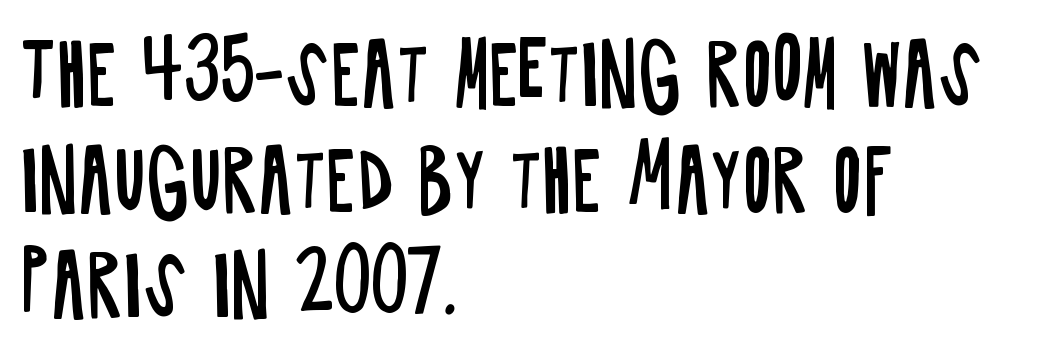
{"serif": "no", "italic": "no", "bold": "no", "weight": "regular", "width": "condensed", "stroke_contrast": "low", "x_height": "large", "monospaced": "no", "underline": "no", "align": "left", "line_spacing": "normal", "line_spacing_ratio": 1.32, "letter_spacing": "normal", "letter_spacing_em": 0.0, "glyph_px": 80}
